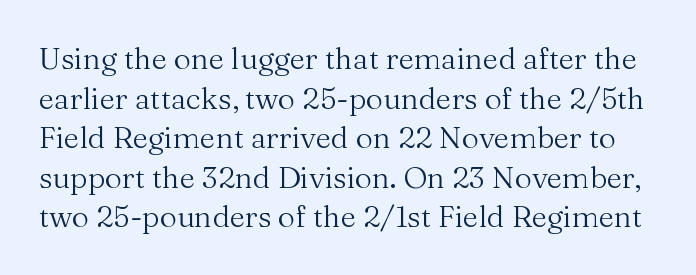
Q: Is the text bold? A: No.
Q: Is the text italic (slanted)? A: No, it is upright.
Q: Is the typeface a serif or a sans-serif typeface? A: Serif.
Q: Is the text underlined? A: No.
Q: Is the spacing between letters normal or unusually wide? A: Normal.
Q: Is the spacing between lines tight, normal or loose? A: Normal.
Q: Width (condensed, normal, or wide)? A: Normal.
Q: Stroke contrast? A: Medium.
Q: x-height? A: Medium.
Q: Monospaced? A: No.
